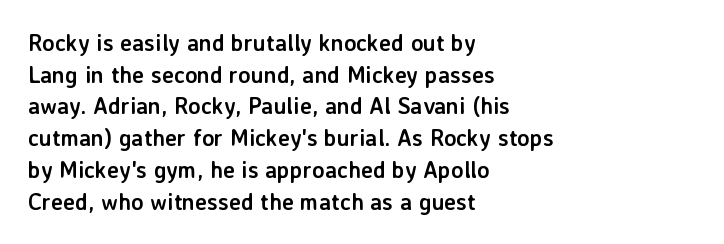
The image shows 23 px bold type, upright; set left-aligned, normal line spacing (1.38x), normal letter spacing, not underlined.
